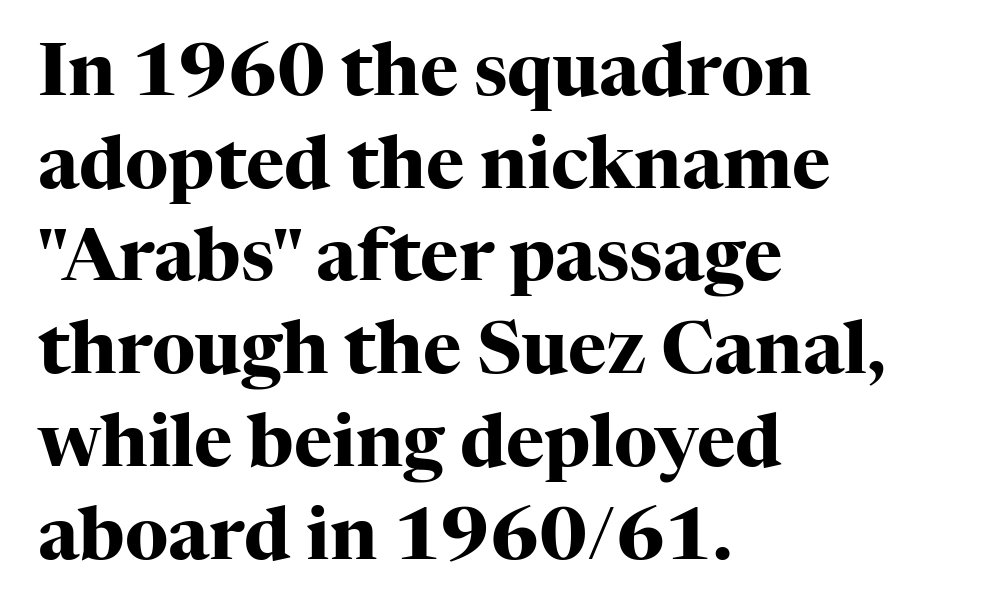
{"serif": "yes", "italic": "no", "bold": "yes", "weight": "heavy", "width": "normal", "stroke_contrast": "high", "x_height": "medium", "monospaced": "no", "underline": "no", "align": "left", "line_spacing": "normal", "line_spacing_ratio": 1.27, "letter_spacing": "normal", "letter_spacing_em": 0.0, "glyph_px": 73}
